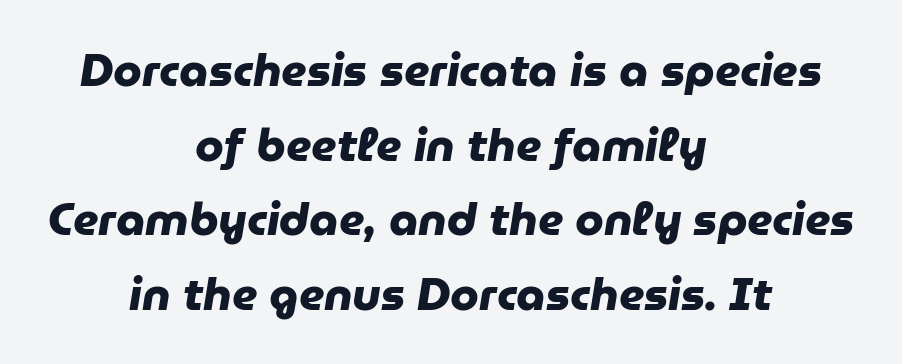
Q: Is the text bold? A: Yes.
Q: Is the typeface a serif or a sans-serif typeface? A: Sans-serif.
Q: Is the text underlined? A: No.
Q: How is the paragraph aligned? A: Centered.
Q: Is the spacing between letters normal or unusually wide? A: Normal.
Q: Is the spacing between lines tight, normal or loose? A: Normal.
Q: Width (condensed, normal, or wide)? A: Normal.
Q: Stroke contrast? A: Low.
Q: x-height? A: Medium.
Q: Monospaced? A: No.
